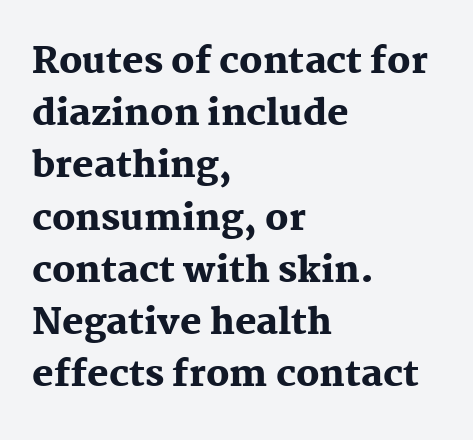
{"serif": "yes", "italic": "no", "bold": "yes", "weight": "heavy", "width": "normal", "stroke_contrast": "medium", "x_height": "medium", "monospaced": "no", "underline": "no", "align": "left", "line_spacing": "normal", "line_spacing_ratio": 1.45, "letter_spacing": "normal", "letter_spacing_em": 0.0, "glyph_px": 36}
